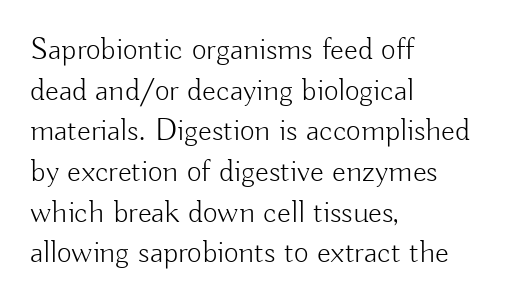
Q: Is the text bold? A: No.
Q: Is the text italic (slanted)? A: No, it is upright.
Q: Is the typeface a serif or a sans-serif typeface? A: Sans-serif.
Q: Is the text underlined? A: No.
Q: How is the paragraph aligned? A: Left-aligned.
Q: Is the spacing between letters normal or unusually wide? A: Normal.
Q: Is the spacing between lines tight, normal or loose? A: Normal.
Q: Width (condensed, normal, or wide)? A: Normal.
Q: Stroke contrast? A: Low.
Q: x-height? A: Small.
Q: Monospaced? A: No.
